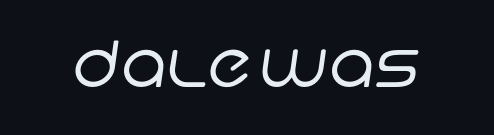
The image shows 64 px regular-weight sans-serif type; set normal letter spacing, not underlined; low stroke contrast and a large x-height.
